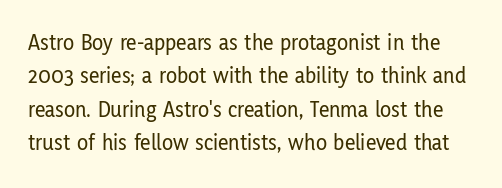
The image shows 23 px text type, upright; set normal line spacing (1.45x), normal letter spacing, not underlined.
